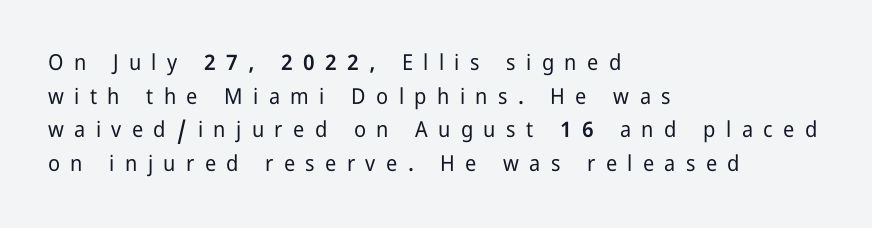
Q: Is the text italic (slanted)? A: No, it is upright.
Q: Is the text underlined? A: No.
Q: How is the paragraph aligned? A: Left-aligned.
Q: Is the spacing between letters normal or unusually wide? A: Unusually wide.
Q: Is the spacing between lines tight, normal or loose? A: Normal.
